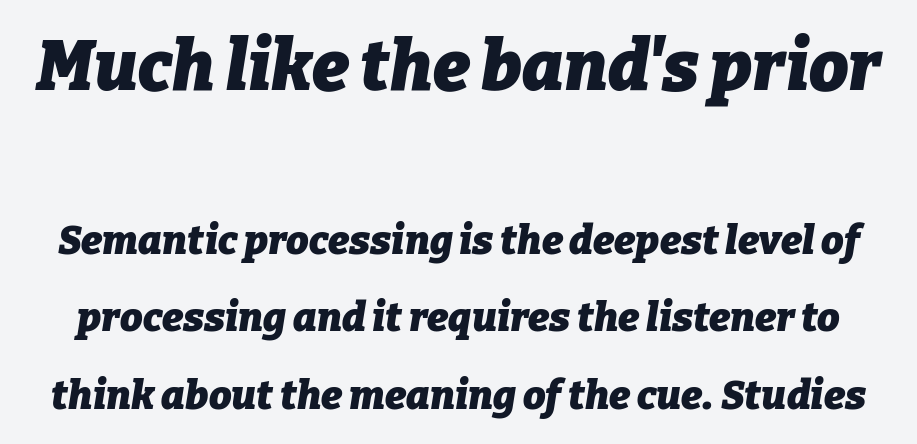
{"italic": "yes", "lean": "right", "slant_degrees": 9, "bold": "yes", "weight": "heavy", "width": "normal", "stroke_contrast": "low", "x_height": "medium", "monospaced": "no", "underline": "no", "line_spacing": "loose", "line_spacing_ratio": 1.94, "letter_spacing": "normal", "letter_spacing_em": 0.0, "larger_block": "first", "size_ratio": 1.75, "glyph_px": 70}
